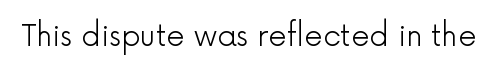
{"serif": "no", "italic": "no", "bold": "no", "weight": "light", "width": "normal", "x_height": "medium", "monospaced": "no", "underline": "no", "letter_spacing": "normal", "letter_spacing_em": 0.0, "glyph_px": 29}
